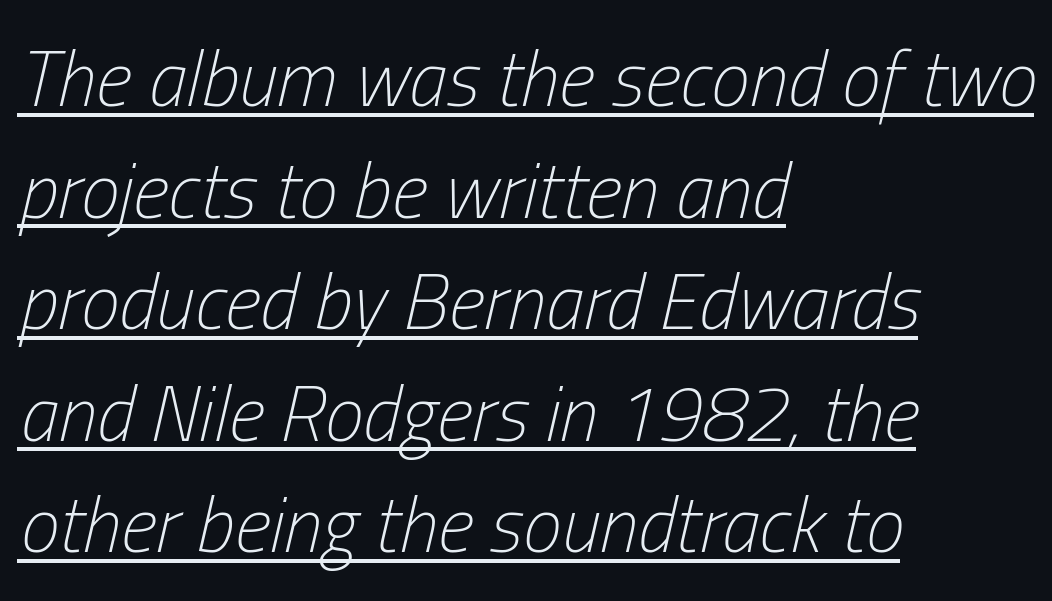
This sample uses an oblique cut, with every glyph tilted off the vertical. Quick note: underline on. Stroke thickness stays within the range of a standard reading face or lighter. A typesetter would call this proportional, since set widths differ per character. Layout note: lines flush left.
